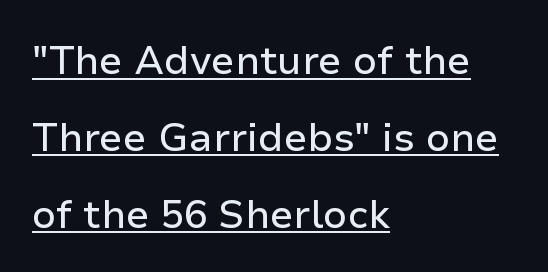
Is the block centered? No — it sits flush against the left margin. This sample trades compactness for vertical openness between lines. Stroke terminals: plain, sans-serif. Nobody touched the tracking dial on this one.
